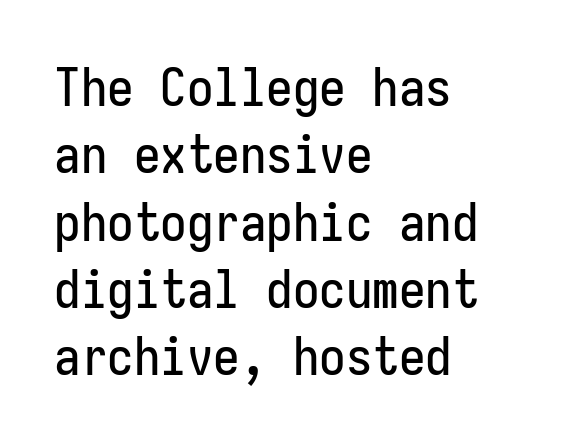
{"serif": "no", "italic": "no", "width": "condensed", "stroke_contrast": "low", "x_height": "medium", "monospaced": "yes", "underline": "no", "align": "left", "line_spacing": "normal", "line_spacing_ratio": 1.27, "letter_spacing": "normal", "letter_spacing_em": 0.0, "glyph_px": 53}
